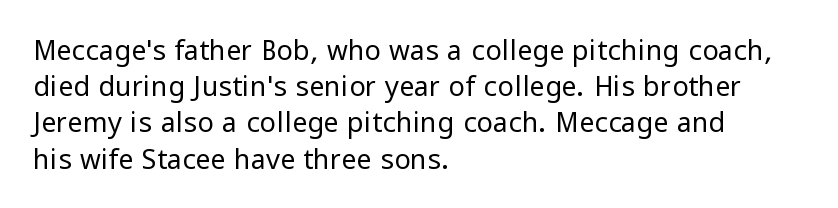
The image shows 27 px text type, upright; set left-aligned, normal line spacing (1.34x), normal letter spacing, not underlined.
